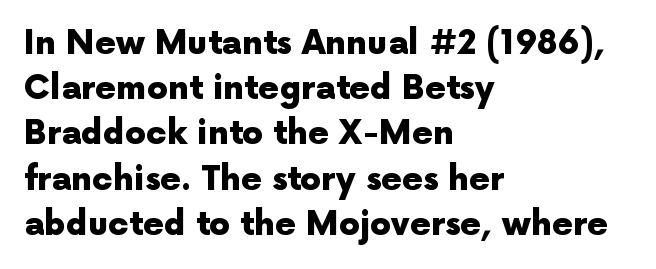
The image shows 33 px heavy sans-serif type, upright; set left-aligned, normal line spacing (1.37x), normal letter spacing, not underlined; a medium x-height.
